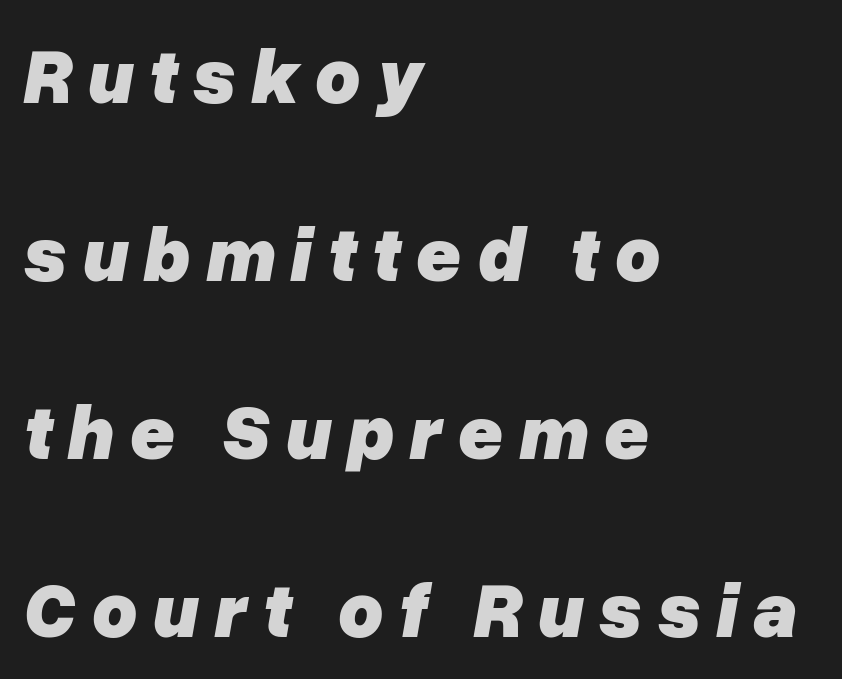
{"italic": "yes", "lean": "right", "slant_degrees": 10, "bold": "yes", "weight": "heavy", "width": "normal", "stroke_contrast": "low", "x_height": "medium", "monospaced": "no", "underline": "no", "align": "left", "line_spacing": "loose", "line_spacing_ratio": 2.28, "glyph_px": 78}
